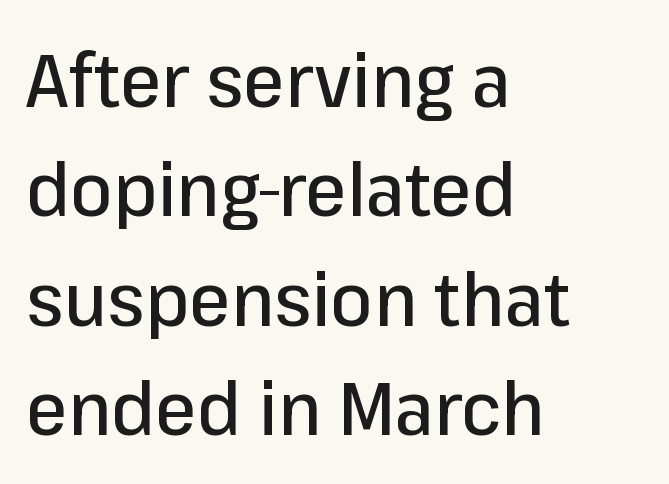
Q: Is the text italic (slanted)? A: No, it is upright.
Q: Is the typeface a serif or a sans-serif typeface? A: Sans-serif.
Q: Is the text underlined? A: No.
Q: How is the paragraph aligned? A: Left-aligned.
Q: Is the spacing between letters normal or unusually wide? A: Normal.
Q: Is the spacing between lines tight, normal or loose? A: Normal.
Q: Width (condensed, normal, or wide)? A: Normal.
Q: Stroke contrast? A: Low.
Q: x-height? A: Medium.
Q: Monospaced? A: No.
